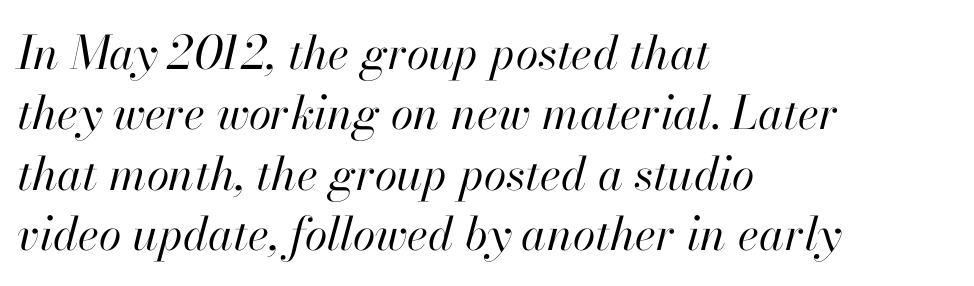
{"italic": "yes", "lean": "right", "slant_degrees": 13, "bold": "no", "weight": "regular", "width": "normal", "stroke_contrast": "high", "x_height": "small", "monospaced": "no", "underline": "no", "align": "left", "line_spacing": "normal", "line_spacing_ratio": 1.31, "letter_spacing": "normal", "letter_spacing_em": 0.0, "glyph_px": 46}
